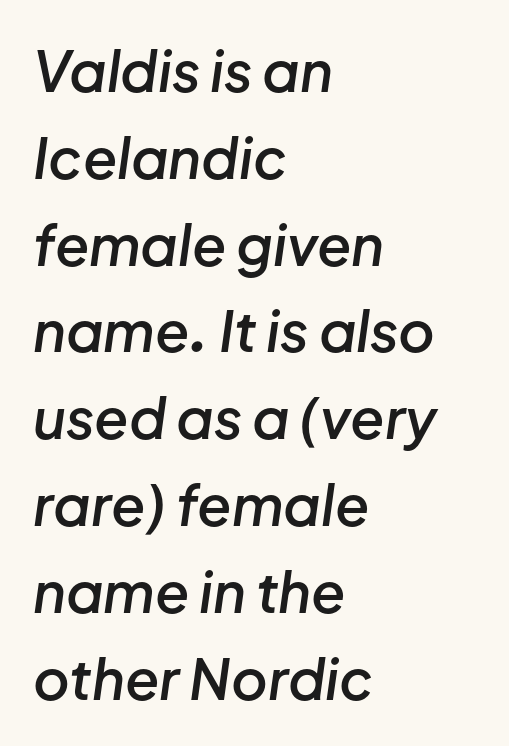
{"italic": "yes", "lean": "right", "slant_degrees": 8, "bold": "semi", "weight": "semibold", "width": "normal", "stroke_contrast": "low", "x_height": "medium", "monospaced": "no", "underline": "no", "align": "left", "line_spacing": "normal", "line_spacing_ratio": 1.55, "letter_spacing": "normal", "letter_spacing_em": 0.0, "glyph_px": 56}
